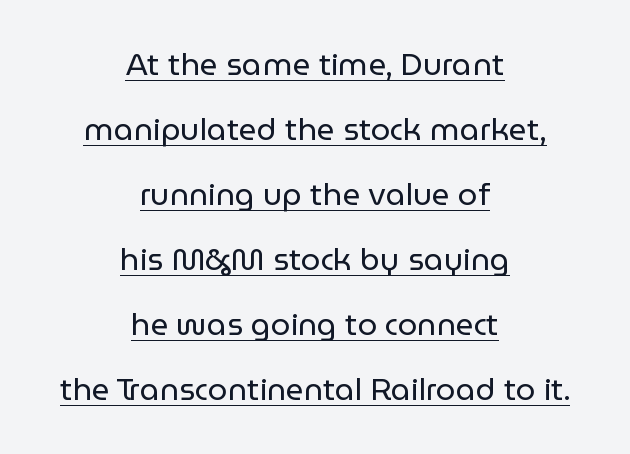
The text was rendered using a sans face with plain stroke endings. Stem width sits at or under what a default text font uses. Is this a fixed-width face? No — the glyphs have proportional, varying widths. The space between consecutive lines is lavish. The compositor balanced each line on the midline.
